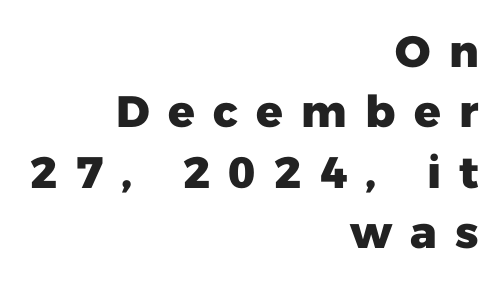
Notice how the stems are strictly vertical — no italics here. Honestly, the row spacing looks completely unremarkable. What weight is shown? A full bold with thick strokes. This sample has the flowing, uneven cadence of proportional lettering. Type without underlining.
